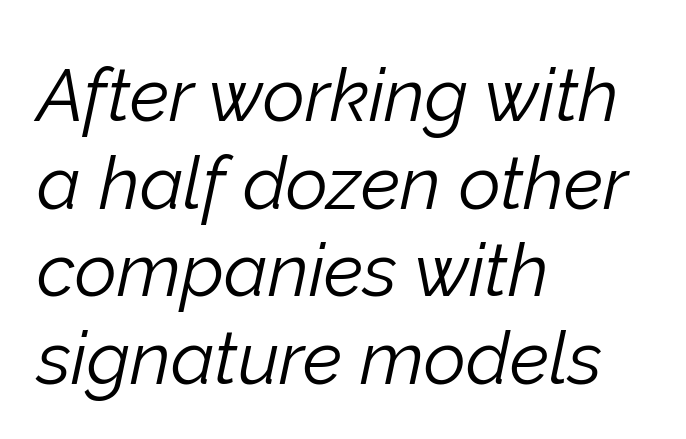
Stem width sits at or under what a default text font uses. The rendering keeps characters at their native spacing. The whole block is typeset with a tilt. The compositor pushed each line to the left boundary.
